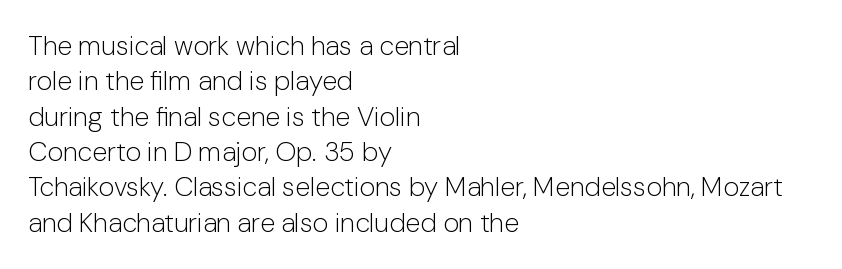
Q: Is the text bold? A: No.
Q: Is the text italic (slanted)? A: No, it is upright.
Q: Is the text underlined? A: No.
Q: How is the paragraph aligned? A: Left-aligned.
Q: Is the spacing between letters normal or unusually wide? A: Normal.
Q: Is the spacing between lines tight, normal or loose? A: Normal.
